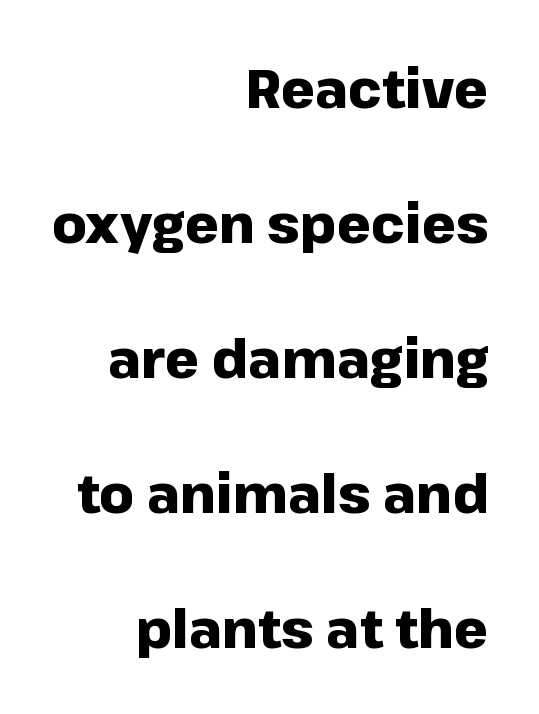
Q: Is the text bold? A: Yes.
Q: Is the text italic (slanted)? A: No, it is upright.
Q: Is the typeface a serif or a sans-serif typeface? A: Sans-serif.
Q: Is the text underlined? A: No.
Q: How is the paragraph aligned? A: Right-aligned.
Q: Is the spacing between letters normal or unusually wide? A: Normal.
Q: Is the spacing between lines tight, normal or loose? A: Loose.
Q: Width (condensed, normal, or wide)? A: Normal.
Q: Stroke contrast? A: Low.
Q: x-height? A: Medium.
Q: Monospaced? A: No.
